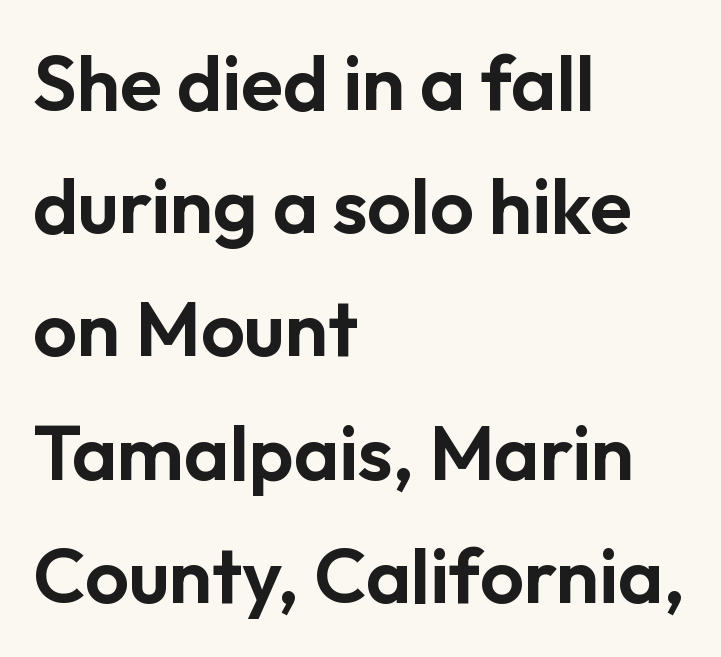
Q: Is the text italic (slanted)? A: No, it is upright.
Q: Is the typeface a serif or a sans-serif typeface? A: Sans-serif.
Q: Is the text underlined? A: No.
Q: How is the paragraph aligned? A: Left-aligned.
Q: Is the spacing between letters normal or unusually wide? A: Normal.
Q: Is the spacing between lines tight, normal or loose? A: Normal.
Q: Width (condensed, normal, or wide)? A: Normal.
Q: Stroke contrast? A: Low.
Q: x-height? A: Medium.
Q: Monospaced? A: No.
